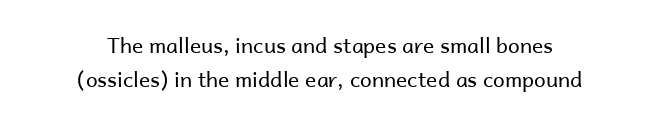
{"italic": "no", "bold": "no", "underline": "no", "align": "center", "line_spacing": "normal", "line_spacing_ratio": 1.63, "letter_spacing": "normal", "letter_spacing_em": 0.0, "glyph_px": 21}
